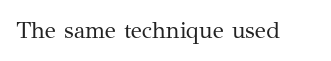
Q: Is the text bold? A: No.
Q: Is the text italic (slanted)? A: No, it is upright.
Q: Is the text underlined? A: No.
Q: Is the spacing between letters normal or unusually wide? A: Normal.
